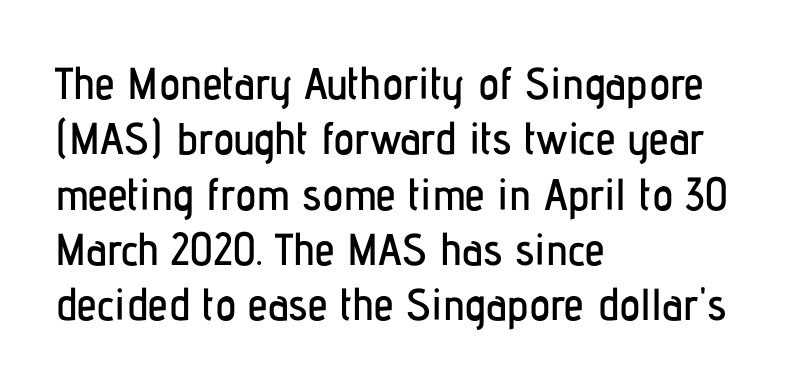
Classification — sans serif. A typesetter would call this proportional, since set widths differ per character. Letters rest on an invisible, unmarked baseline. Line starts are locked; line ends wander.
